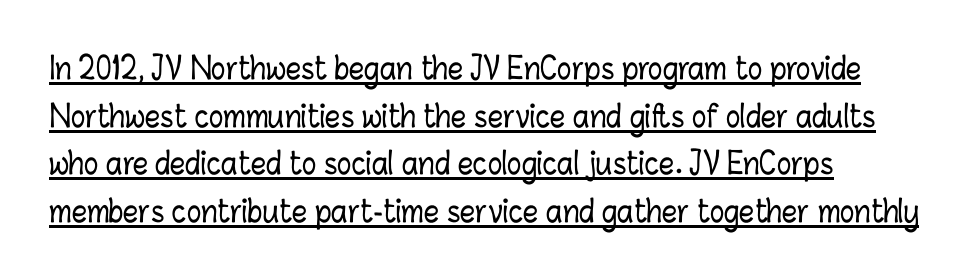
Posture: vertical. Regarding leading, the lines here are spaced in the standard way. A typesetter would call this proportional, since set widths differ per character. Short note: letters normally spaced. The rendering uses the underline text-decoration.
